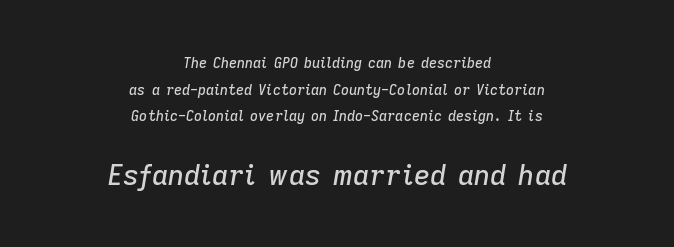
{"italic": "yes", "lean": "right", "slant_degrees": 9, "width": "normal", "stroke_contrast": "low", "x_height": "medium", "monospaced": "no", "underline": "no", "align": "center", "line_spacing": "loose", "line_spacing_ratio": 1.91, "letter_spacing": "normal", "letter_spacing_em": 0.0, "larger_block": "second", "size_ratio": 2.0, "glyph_px": 28}
